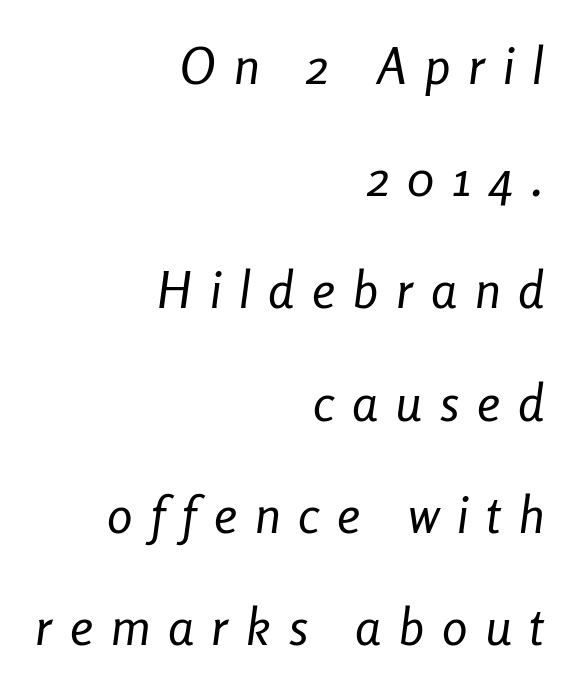
{"italic": "yes", "lean": "right", "slant_degrees": 8, "bold": "no", "weight": "regular", "width": "condensed", "stroke_contrast": "low", "x_height": "medium", "monospaced": "no", "underline": "no", "align": "right", "line_spacing": "loose", "line_spacing_ratio": 2.2, "letter_spacing": "wide", "letter_spacing_em": 0.35, "glyph_px": 51}
